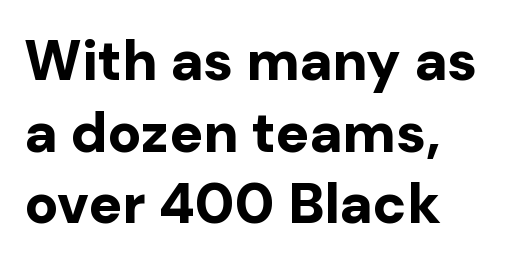
The image shows 56 px bold sans-serif type, upright; set left-aligned, normal line spacing (1.28x), normal letter spacing, not underlined; low stroke contrast and a medium x-height.
